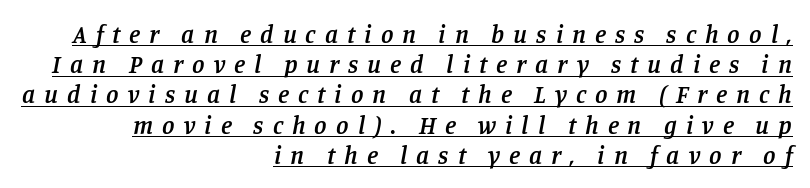
Has an underline been added? It has. How are the letters spaced? Widely, with obvious added tracking. Looking at the ascenders, they clearly lean. Each line ends at the same right margin while the left side varies. Semibold letterforms, between regular and bold.
